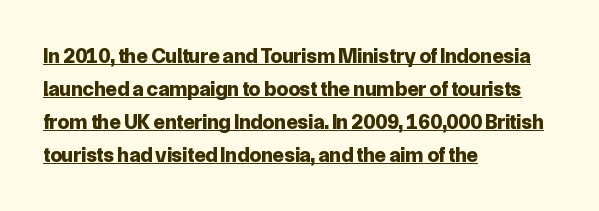
{"italic": "no", "bold": "yes", "underline": "yes", "align": "left", "line_spacing": "normal", "line_spacing_ratio": 1.57, "letter_spacing": "normal", "letter_spacing_em": 0.0, "glyph_px": 21}
